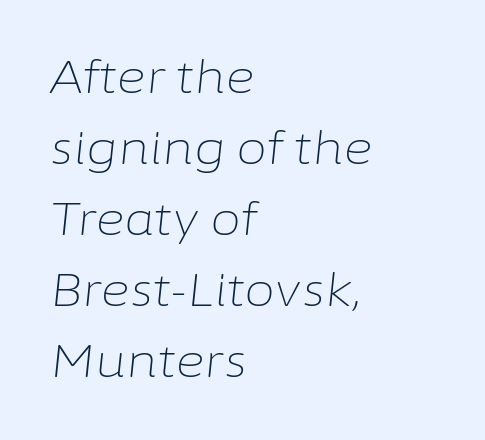
The image shows 45 px light type, italic (leaning right); set left-aligned, normal line spacing (1.58x), normal letter spacing, not underlined; low stroke contrast and a medium x-height.
